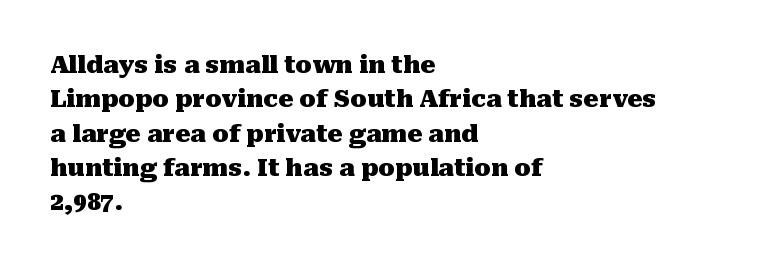
The image shows 24 px bold type, upright; set left-aligned, normal line spacing (1.43x), normal letter spacing, not underlined.
